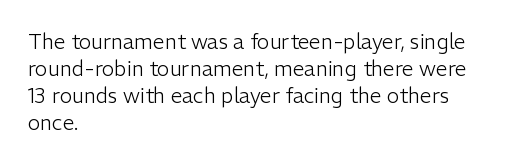
The passage shown is not underscored anywhere. Summary of vertical rhythm: regular, with standard interline spacing. The rag falls on the right side of this text block. Notice how the stems are strictly vertical — no italics here. Vertical stems look standard width or narrower in stroke.
